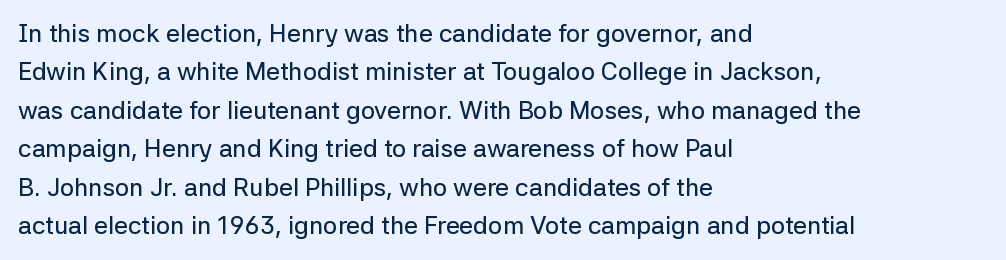
These lines stack with their left ends in a neat column. This is the regular roman posture of the typeface. Leading matches the norm, producing a regular column. No extra tracking has been applied to these lines. Type without underlining.
